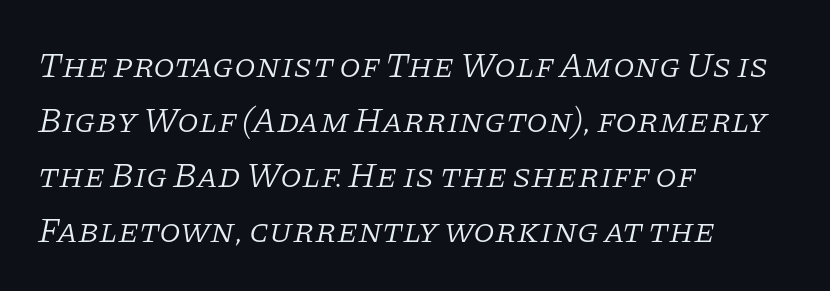
Q: Is the text bold? A: No.
Q: Is the text italic (slanted)? A: Yes, it leans right by about 11 degrees.
Q: Is the typeface a serif or a sans-serif typeface? A: Serif.
Q: Is the text underlined? A: No.
Q: How is the paragraph aligned? A: Left-aligned.
Q: Is the spacing between letters normal or unusually wide? A: Normal.
Q: Is the spacing between lines tight, normal or loose? A: Normal.
Q: Width (condensed, normal, or wide)? A: Normal.
Q: Stroke contrast? A: Low.
Q: x-height? A: Large.
Q: Monospaced? A: No.
